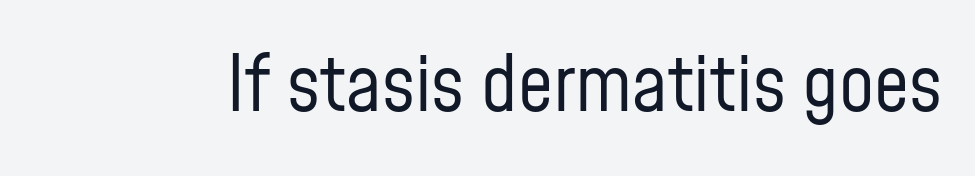
{"serif": "no", "italic": "no", "bold": "no", "weight": "regular", "width": "condensed", "stroke_contrast": "low", "x_height": "medium", "monospaced": "no", "underline": "no", "letter_spacing": "normal", "letter_spacing_em": 0.0, "glyph_px": 78}
